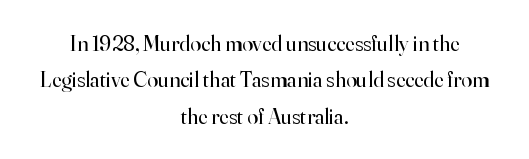
The image shows 22 px text type, upright; set centered, normal line spacing (1.65x), normal letter spacing, not underlined.
